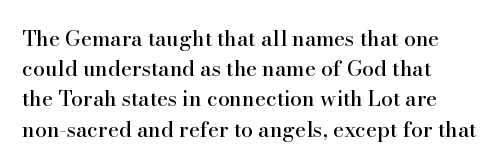
{"italic": "no", "underline": "no", "align": "left", "line_spacing": "normal", "line_spacing_ratio": 1.44, "letter_spacing": "normal", "letter_spacing_em": 0.0, "glyph_px": 21}
